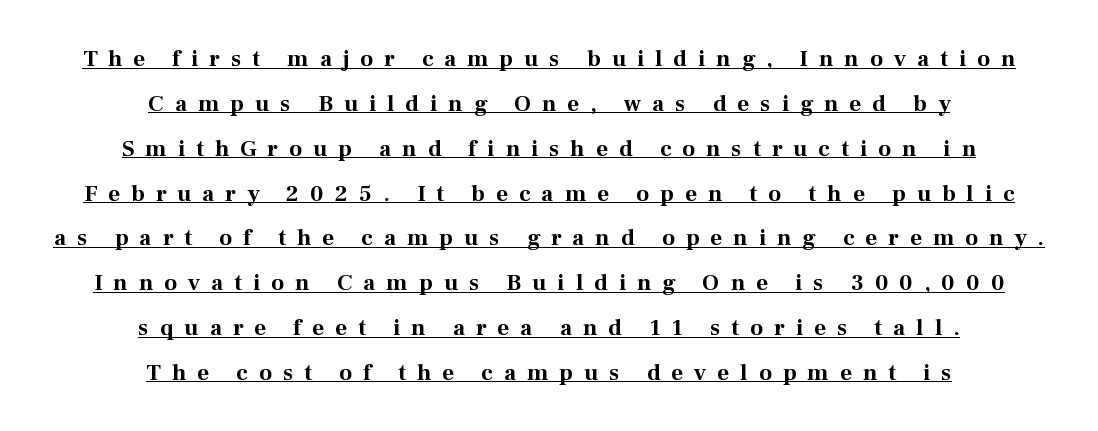
The image shows 23 px bold type, upright; set centered, loose line spacing (1.95x), unusually wide letter spacing (+0.48 em), underlined.
